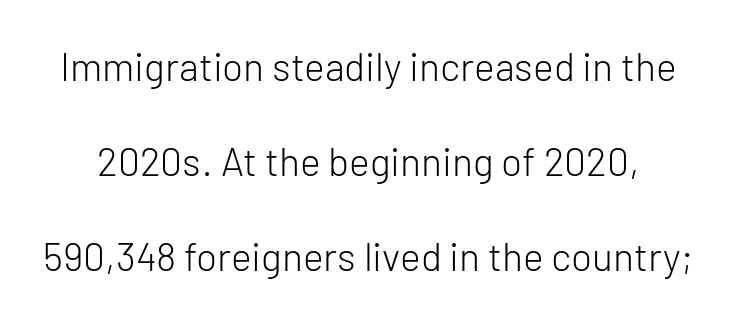
{"serif": "no", "italic": "no", "bold": "no", "weight": "light", "width": "normal", "stroke_contrast": "low", "x_height": "medium", "monospaced": "no", "underline": "no", "line_spacing": "loose", "line_spacing_ratio": 2.43, "letter_spacing": "normal", "letter_spacing_em": 0.0, "glyph_px": 39}
